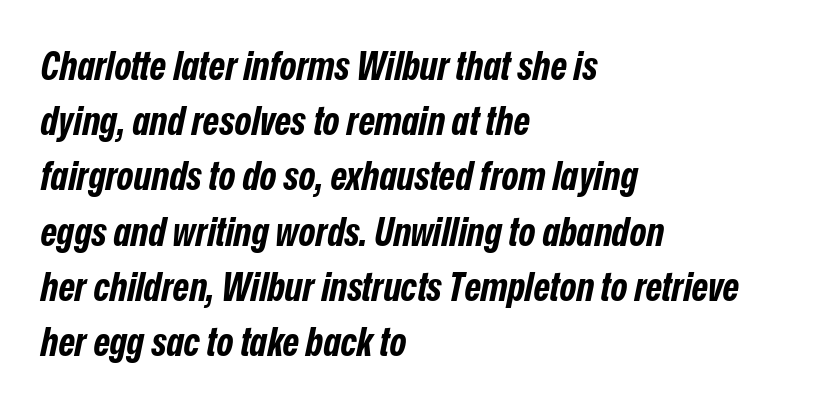
{"italic": "yes", "lean": "right", "slant_degrees": 12, "bold": "yes", "weight": "bold", "width": "condensed", "stroke_contrast": "low", "x_height": "medium", "monospaced": "no", "underline": "no", "align": "left", "line_spacing": "normal", "line_spacing_ratio": 1.38, "letter_spacing": "normal", "letter_spacing_em": 0.0, "glyph_px": 40}
